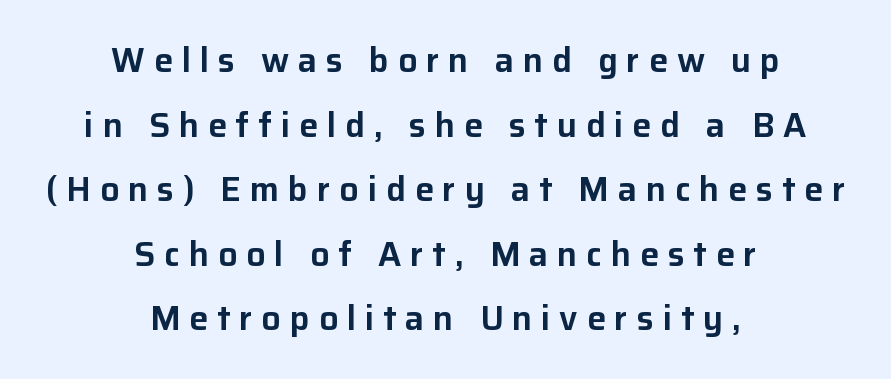
The lettering stays uniformly vertical, giving the passage a roman look. Words appear elongated and porous because spacing is wide. In terms of letterform style, serifs are entirely absent. Notice the wide empty band between every row — that's loose leading. The paragraph has two soft edges and a firm central axis.
